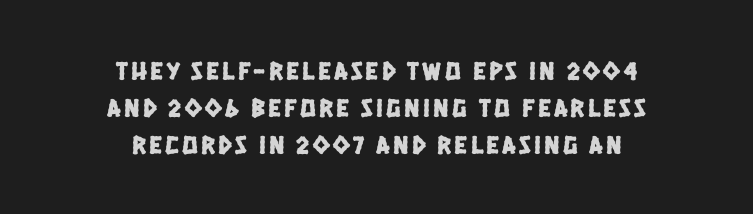
Q: Is the text underlined? A: No.
Q: How is the paragraph aligned? A: Centered.
Q: Is the spacing between lines tight, normal or loose? A: Normal.
